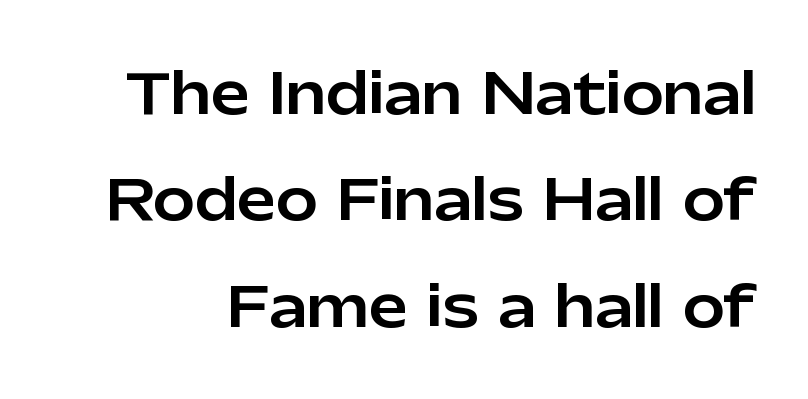
Designer's note — italics off, roman on. No word sits above an underline. Loosely led — the rows are spread out. Each word holds together tightly as a unit, with standard inter-letter gaps. You can tell from the bare stems that sans-serif type was used.
